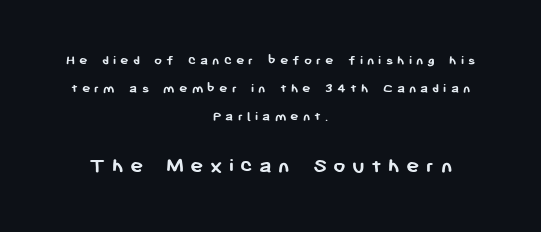
The gaps between neighbouring characters are conspicuously large. Between these two stacked blocks, the lower one wins on size. What's the leading like? Stretched, with rows far apart. Quick note: underline off.
